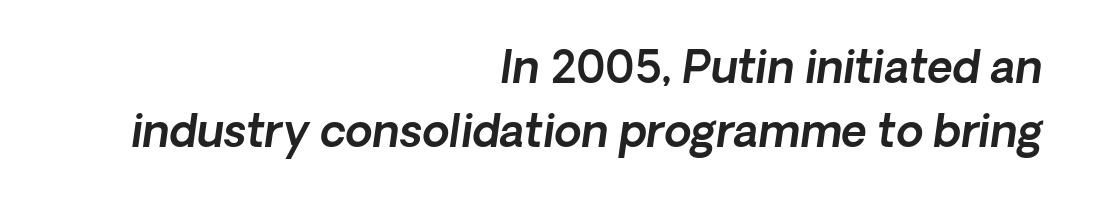
The image shows 44 px sans-serif type; set right-aligned, normal line spacing (1.46x), normal letter spacing, not underlined; a medium x-height.
